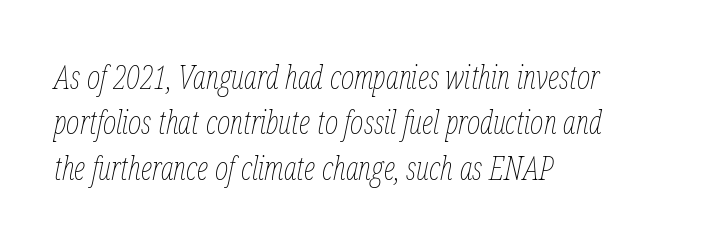
The image shows 32 px thin, condensed type, italic (leaning right); set left-aligned, normal line spacing (1.42x), normal letter spacing, not underlined; low stroke contrast and a medium x-height.
